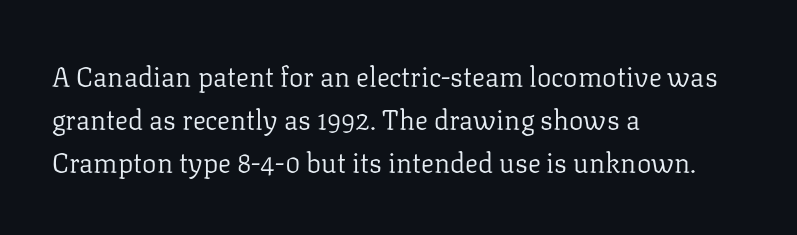
{"italic": "no", "bold": "no", "underline": "no", "align": "left", "line_spacing": "normal", "line_spacing_ratio": 1.6, "letter_spacing": "normal", "letter_spacing_em": 0.0, "glyph_px": 27}
